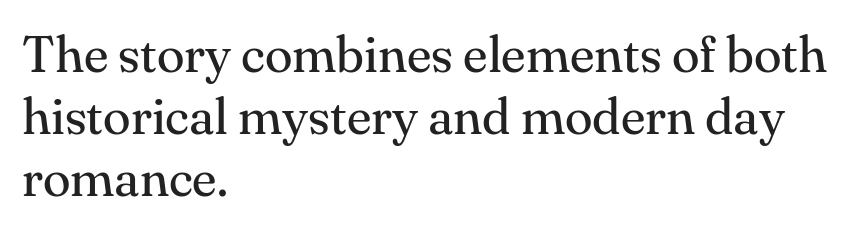
Honestly, the letter spacing is just normal — you wouldn't notice it. A bare baseline throughout the passage. The font family rendered here belongs to the serif group. Nope, not italic — everything's standing straight.
